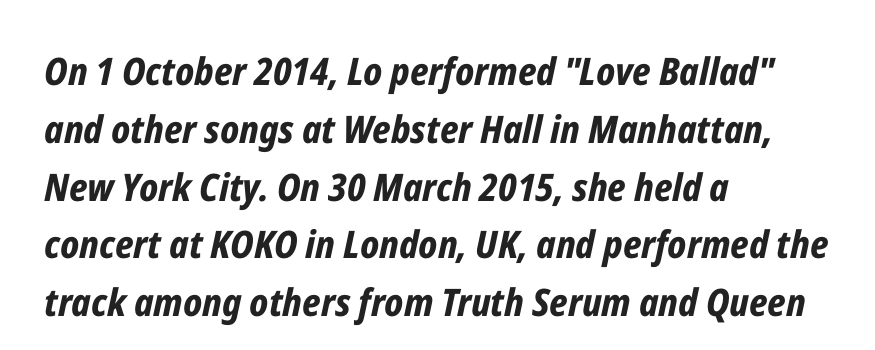
Rows of type keep a routine distance in the vertical direction. Chunky letters — that's bold for sure. Words float on clear page, feet unadorned. Character widths vary here, with narrow letters taking less room than wide ones. The tracking reads as untouched default to a designer's eye. Does the copy run flush right? No — it runs flush left.
